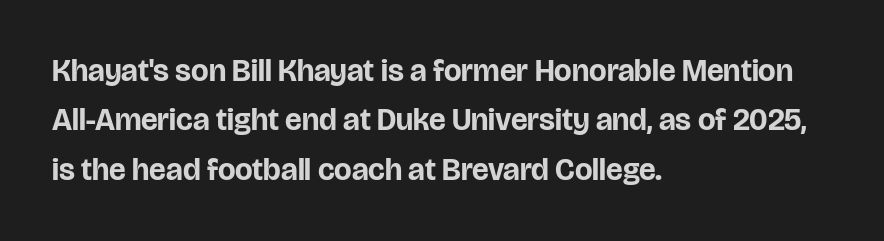
Students, this is bold: see how much ink each stroke carries. The letters carry no serifs — their stems end cleanly without finishing strokes. Every stem runs plumb, perpendicular to the baseline. These lines keep a tight, regular rhythm from letter to letter. Varying glyph widths throughout — classic text-font behaviour. Descenders hang freely into open space.
